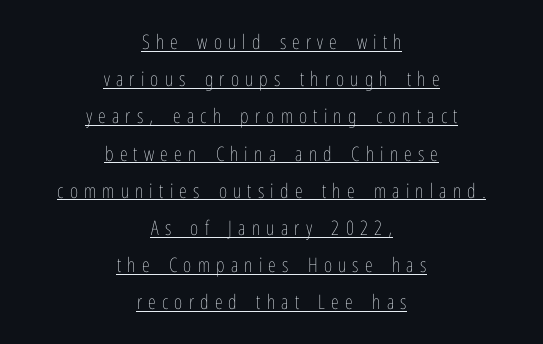
{"italic": "no", "bold": "no", "underline": "yes", "align": "center", "line_spacing_ratio": 1.86, "letter_spacing": "wide", "letter_spacing_em": 0.31, "glyph_px": 20}
